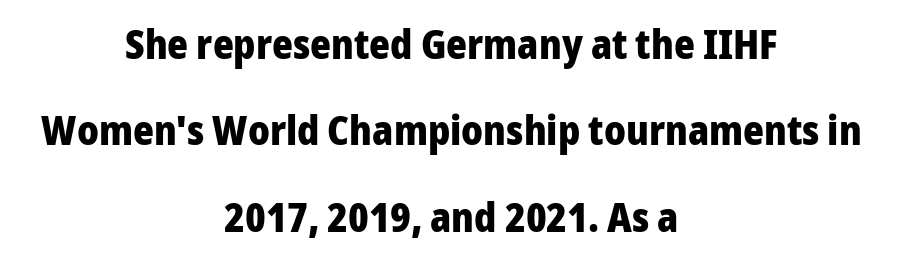
{"serif": "no", "italic": "no", "bold": "yes", "weight": "heavy", "width": "normal", "stroke_contrast": "low", "x_height": "medium", "monospaced": "no", "underline": "no", "align": "center", "line_spacing": "loose", "line_spacing_ratio": 2.16, "letter_spacing": "normal", "letter_spacing_em": 0.0, "glyph_px": 40}
